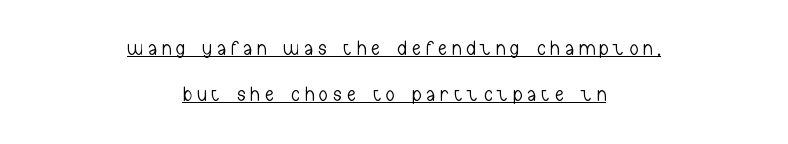
{"italic": "no", "bold": "no", "underline": "yes", "align": "center", "line_spacing": "loose", "line_spacing_ratio": 2.18, "letter_spacing": "wide", "letter_spacing_em": 0.27, "glyph_px": 21}
